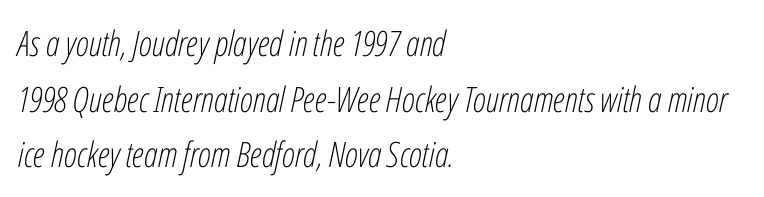
Notice how descenders clear the ascenders below comfortably — that's standard leading. Letters have the restrained weight of plain body copy at most. The rag falls on the right side of this text block. Is this a fixed-width face? No — the glyphs have proportional, varying widths.
